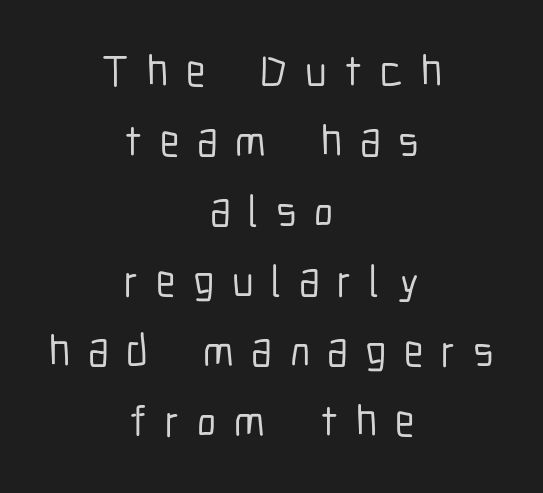
The image shows 44 px condensed sans-serif type, upright; set centered, normal line spacing (1.59x), unusually wide letter spacing (+0.4 em), not underlined; low stroke contrast and a medium x-height.
